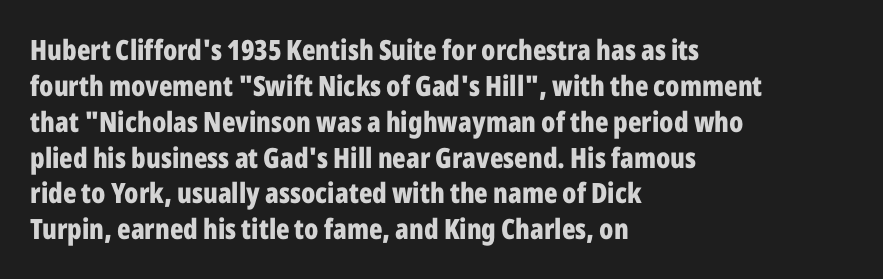
The image shows 28 px bold, condensed sans-serif type, upright; set left-aligned, normal line spacing (1.28x), normal letter spacing, not underlined; low stroke contrast and a medium x-height.
